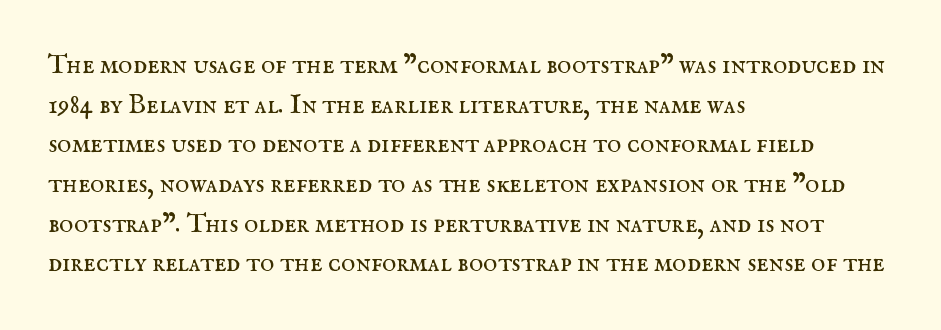
The image shows 27 px text type, upright; set left-aligned, normal line spacing (1.47x), normal letter spacing, not underlined.
